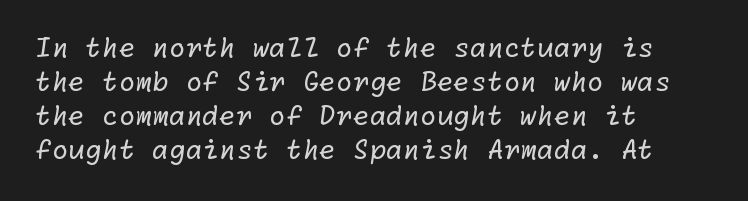
{"bold": "no", "underline": "no", "align": "left", "line_spacing": "normal", "line_spacing_ratio": 1.26, "letter_spacing": "normal", "letter_spacing_em": 0.0, "glyph_px": 27}
